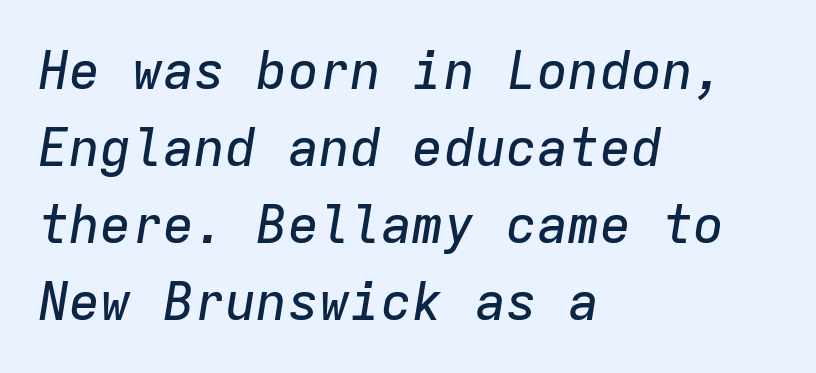
One-word summary of the alignment: left. Descenders are the only things crossing below the line. Would a proofreader flag this as italicized? Yes. The rendering uses typewriter-style spacing with identical character cells. The designer left line spacing at the default.
